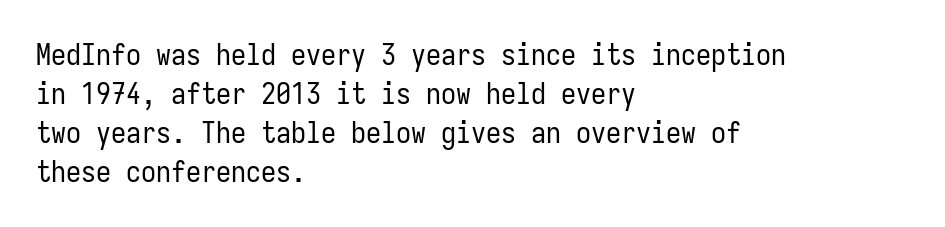
Characters remain perfectly vertical along every line. These lines keep a tight, regular rhythm from letter to letter. No chunkiness to these letters — they're not bold. The passage is arranged the way most books set body copy — flush left. Bare-footed words on every line. The passage shown is typed in a monospace face where columns stay perfectly aligned.
